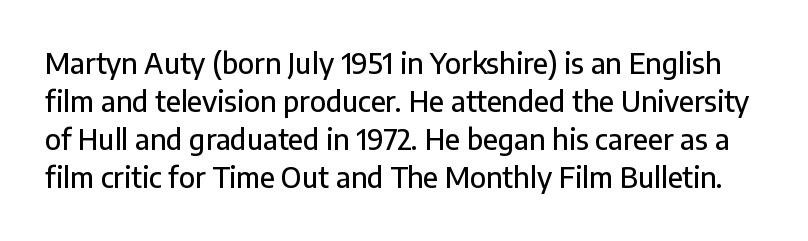
The image shows 28 px sans-serif type, upright; set normal line spacing (1.36x), normal letter spacing, not underlined; low stroke contrast and a medium x-height.
